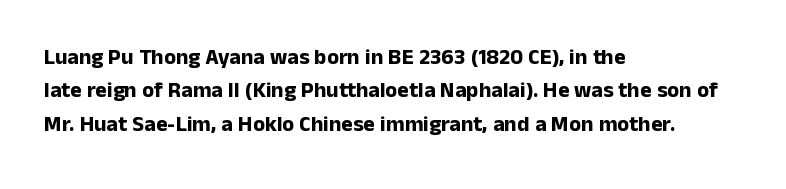
The image shows 22 px bold type, upright; set left-aligned, normal line spacing (1.52x), normal letter spacing, not underlined.
